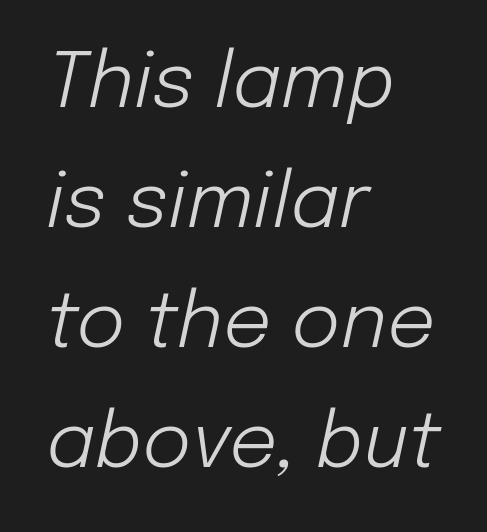
The image shows 76 px light type, italic (leaning right); set left-aligned, normal line spacing (1.58x), normal letter spacing, not underlined; low stroke contrast and a medium x-height.
